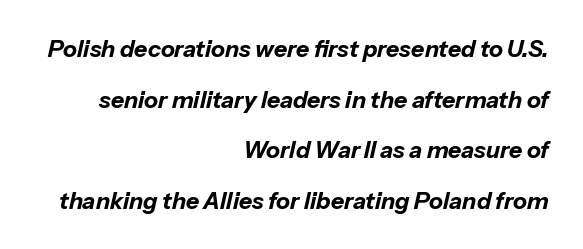
Q: Is the text bold? A: Yes.
Q: Is the text italic (slanted)? A: Yes, it leans right by about 13 degrees.
Q: Is the text underlined? A: No.
Q: How is the paragraph aligned? A: Right-aligned.
Q: Is the spacing between letters normal or unusually wide? A: Normal.
Q: Is the spacing between lines tight, normal or loose? A: Loose.
